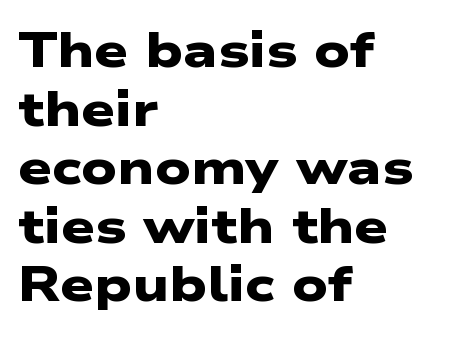
Q: Is the text bold? A: Yes.
Q: Is the typeface a serif or a sans-serif typeface? A: Sans-serif.
Q: Is the text underlined? A: No.
Q: How is the paragraph aligned? A: Left-aligned.
Q: Is the spacing between letters normal or unusually wide? A: Normal.
Q: Width (condensed, normal, or wide)? A: Wide.
Q: Stroke contrast? A: Low.
Q: x-height? A: Medium.
Q: Monospaced? A: No.
